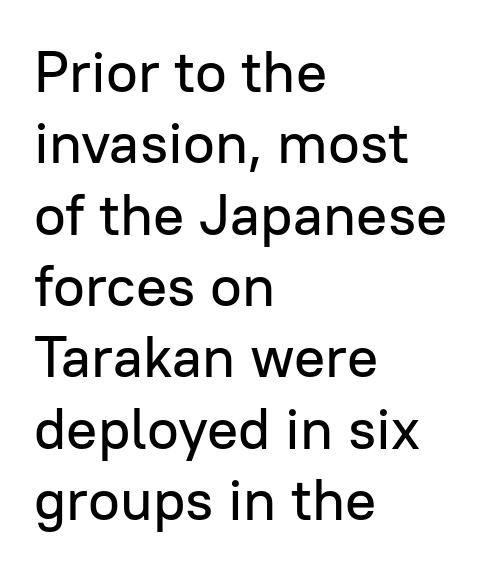
The image shows 58 px sans-serif type, upright; set left-aligned, line spacing 1.23x, normal letter spacing, not underlined; low stroke contrast and a medium x-height.
